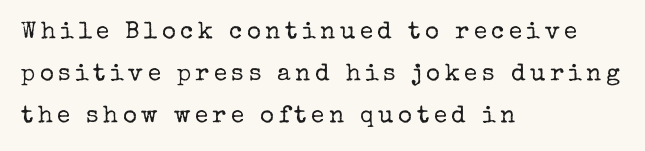
Q: Is the text bold? A: No.
Q: Is the text italic (slanted)? A: No, it is upright.
Q: Is the text underlined? A: No.
Q: How is the paragraph aligned? A: Left-aligned.
